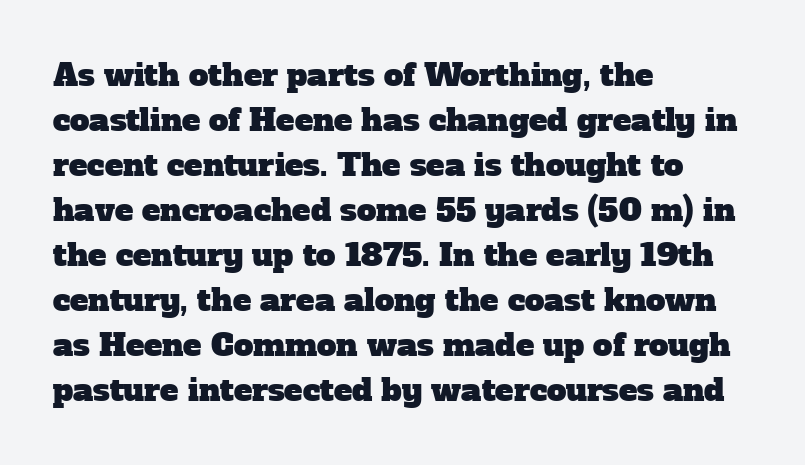
The image shows 31 px serif type; set left-aligned, normal line spacing (1.45x), normal letter spacing, not underlined; low stroke contrast and a medium x-height.
